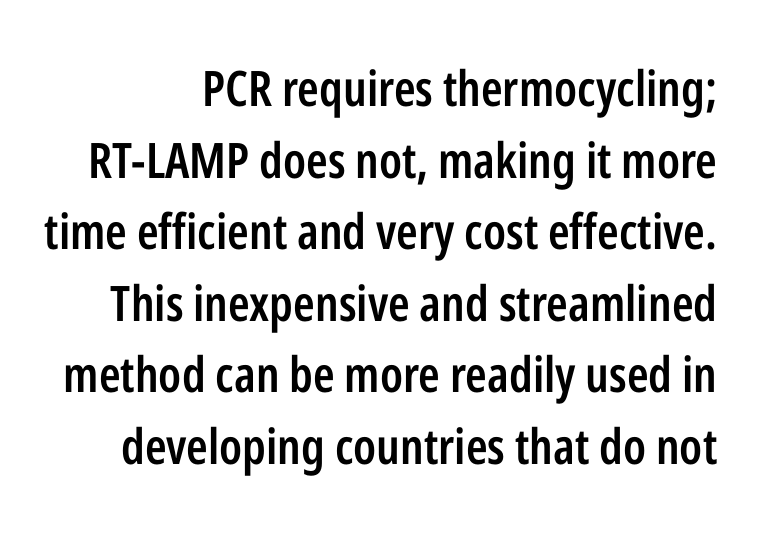
Q: Is the text bold? A: Semi-bold.
Q: Is the text italic (slanted)? A: No, it is upright.
Q: Is the typeface a serif or a sans-serif typeface? A: Sans-serif.
Q: Is the text underlined? A: No.
Q: Is the spacing between letters normal or unusually wide? A: Normal.
Q: Is the spacing between lines tight, normal or loose? A: Normal.
Q: Width (condensed, normal, or wide)? A: Condensed.
Q: Stroke contrast? A: Low.
Q: x-height? A: Medium.
Q: Monospaced? A: No.
